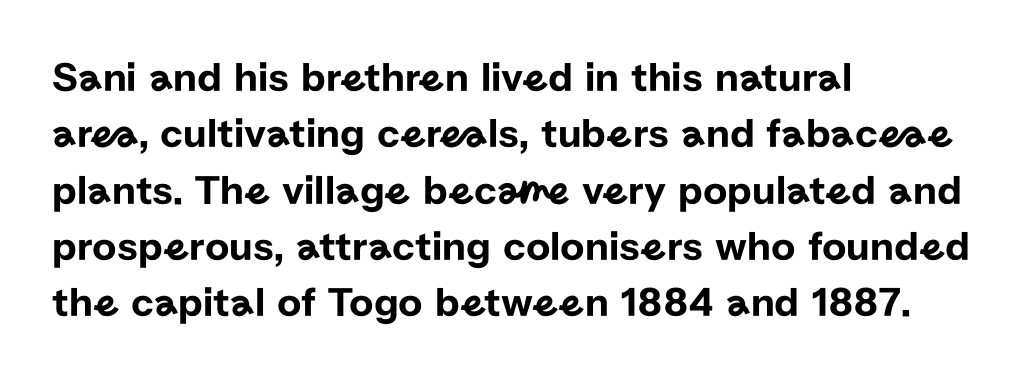
{"serif": "no", "italic": "no", "width": "normal", "stroke_contrast": "low", "x_height": "medium", "monospaced": "no", "underline": "no", "align": "left", "line_spacing": "normal", "line_spacing_ratio": 1.34, "letter_spacing": "normal", "letter_spacing_em": 0.0, "glyph_px": 42}
